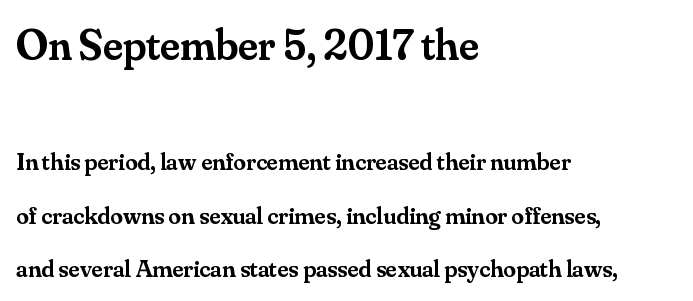
{"serif": "yes", "italic": "no", "bold": "semi", "weight": "semibold", "width": "normal", "stroke_contrast": "medium", "x_height": "small", "monospaced": "no", "underline": "no", "align": "left", "line_spacing": "loose", "line_spacing_ratio": 2.14, "letter_spacing": "normal", "letter_spacing_em": 0.0, "larger_block": "first", "size_ratio": 1.76, "glyph_px": 44}
